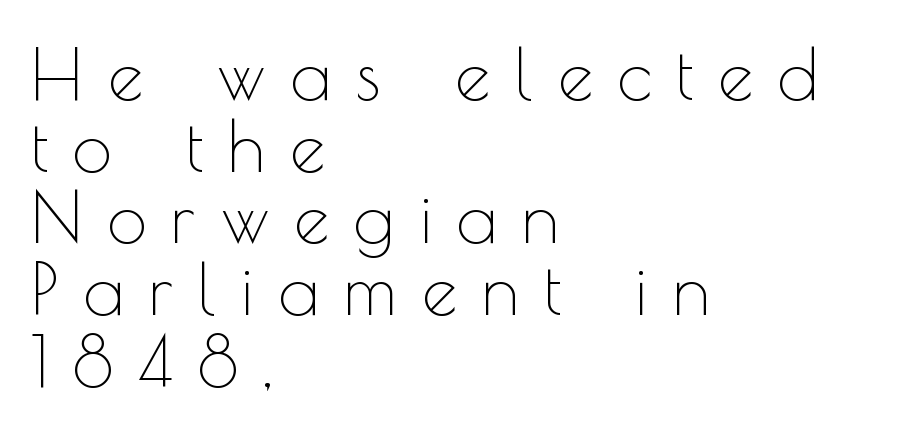
Q: Is the text bold? A: No.
Q: Is the text italic (slanted)? A: No, it is upright.
Q: Is the typeface a serif or a sans-serif typeface? A: Sans-serif.
Q: Is the text underlined? A: No.
Q: How is the paragraph aligned? A: Left-aligned.
Q: Is the spacing between letters normal or unusually wide? A: Unusually wide.
Q: Is the spacing between lines tight, normal or loose? A: Tight.
Q: Width (condensed, normal, or wide)? A: Normal.
Q: x-height? A: Small.
Q: Monospaced? A: No.
